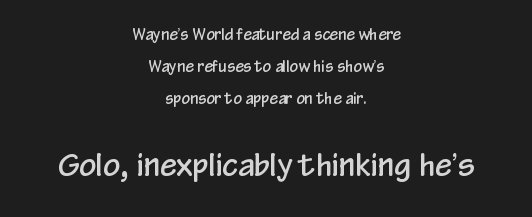
The image shows 30 px condensed sans-serif type, upright; set centered, loose line spacing (2.14x), normal letter spacing, not underlined; the second (bottom) block is 2.0x larger; low stroke contrast and a medium x-height.
